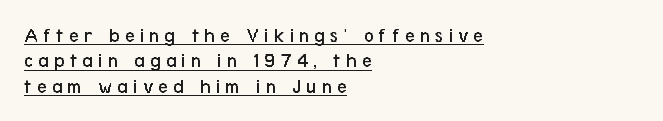
The specimen reads as upright at a glance. Unbolded letterforms with no extra heft. Compared with typical body copy, the letter spacing here is much looser. Underlining? Definitely there. Reading down the block, your eye returns to a fixed left position each line.
